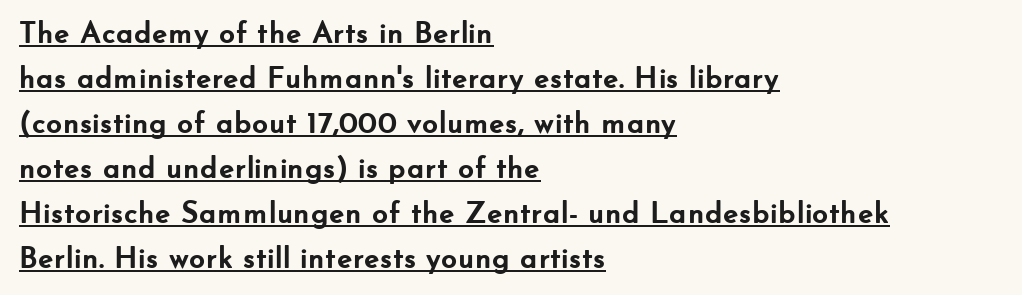
Normally led — the rows are evenly, conventionally spaced. Notice how the stems are strictly vertical — no italics here. The glyphs in this specimen are sans serif. The passage shown is underscored from start to finish. Thick stems and heavy bowls — unmistakably bold.
